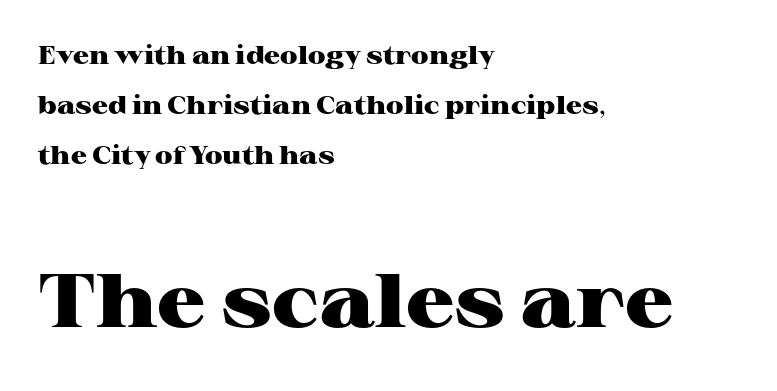
The image shows 76 px heavy, wide serif type, upright; set left-aligned, loose line spacing (2.0x), normal letter spacing, not underlined; the second (bottom) block is 3.04x larger; high stroke contrast and a medium x-height.
